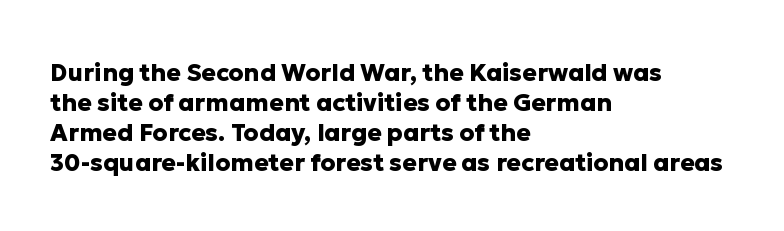
Q: Is the text bold? A: Yes.
Q: Is the text italic (slanted)? A: No, it is upright.
Q: Is the text underlined? A: No.
Q: How is the paragraph aligned? A: Left-aligned.
Q: Is the spacing between letters normal or unusually wide? A: Normal.
Q: Is the spacing between lines tight, normal or loose? A: Normal.
